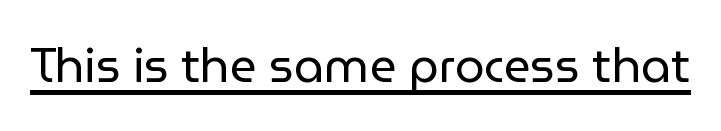
Q: Is the text bold? A: No.
Q: Is the text italic (slanted)? A: No, it is upright.
Q: Is the typeface a serif or a sans-serif typeface? A: Sans-serif.
Q: Is the text underlined? A: Yes.
Q: Is the spacing between letters normal or unusually wide? A: Normal.
Q: Width (condensed, normal, or wide)? A: Normal.
Q: Stroke contrast? A: Low.
Q: x-height? A: Medium.
Q: Monospaced? A: No.
